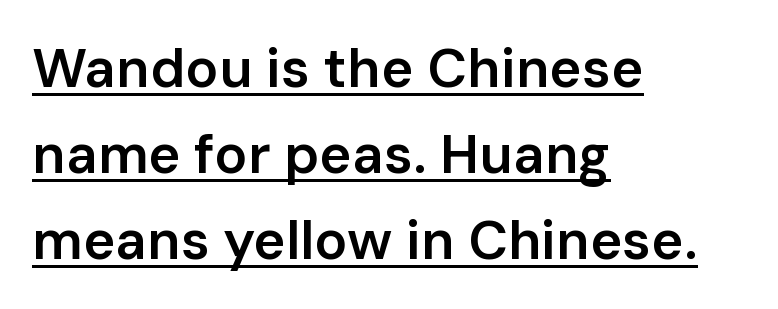
Leftover space on each line is placed entirely after the last word. The passage shown is semibold, sitting just below true bold. Words appear dense and cohesive because spacing is normal. Stroke terminals: plain, sans-serif. The letters advance in unequal steps, a hallmark of proportional type. Reading down the column, the eye jumps a familiar distance to each next line.
